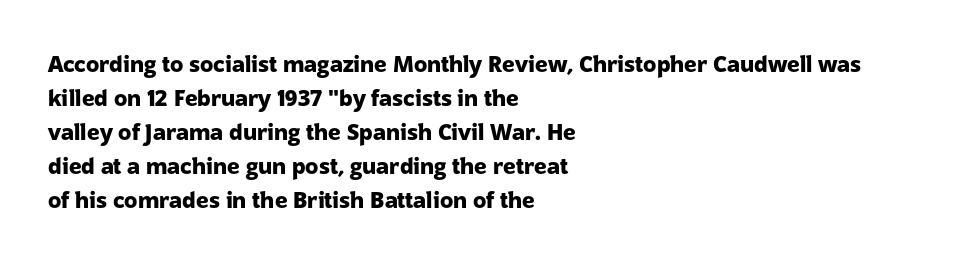
The image shows 22 px bold type, upright; set left-aligned, normal line spacing (1.55x), normal letter spacing, not underlined.
